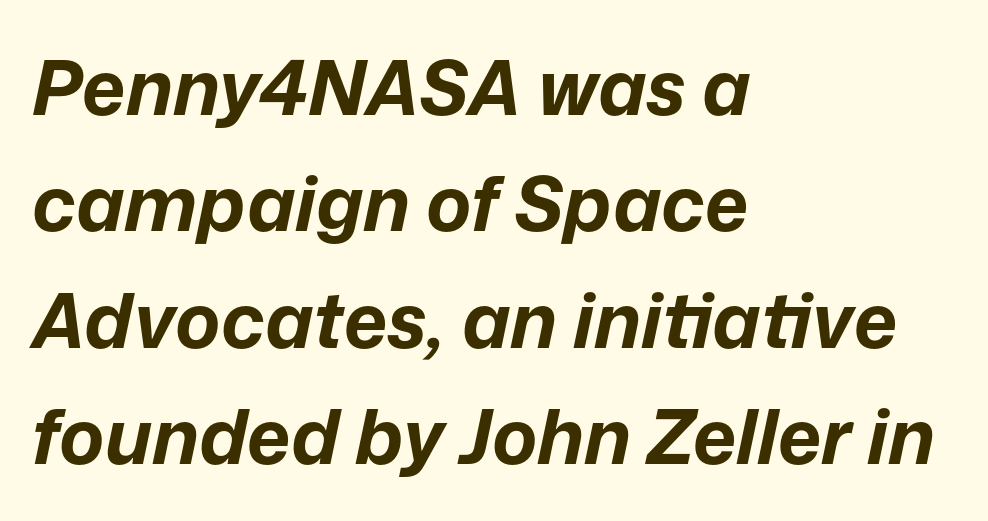
The image shows 76 px bold type, italic (leaning right); set left-aligned, normal line spacing (1.53x), normal letter spacing, not underlined; low stroke contrast and a medium x-height.
